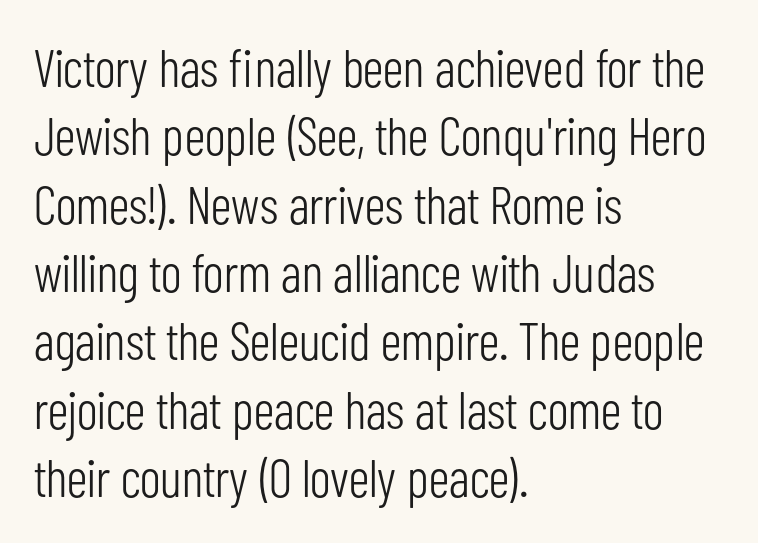
The image shows 53 px light, condensed sans-serif type, upright; set left-aligned, normal line spacing (1.29x), normal letter spacing, not underlined; low stroke contrast and a medium x-height.
